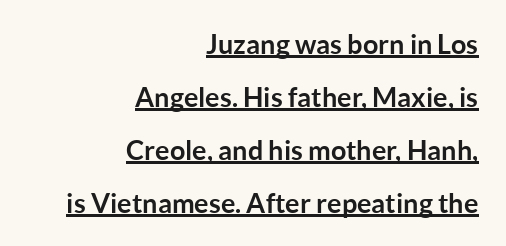
The image shows 27 px bold type, upright; set right-aligned, loose line spacing (1.96x), normal letter spacing, underlined.
